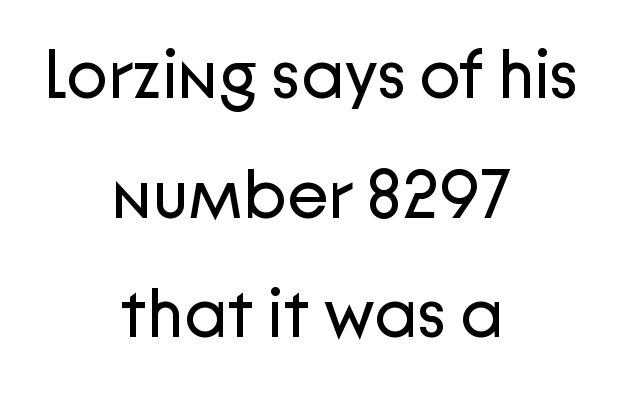
{"serif": "no", "italic": "no", "bold": "no", "weight": "regular", "width": "normal", "stroke_contrast": "low", "x_height": "medium", "monospaced": "no", "underline": "no", "align": "center", "line_spacing_ratio": 1.76, "letter_spacing": "normal", "letter_spacing_em": 0.0, "glyph_px": 68}
